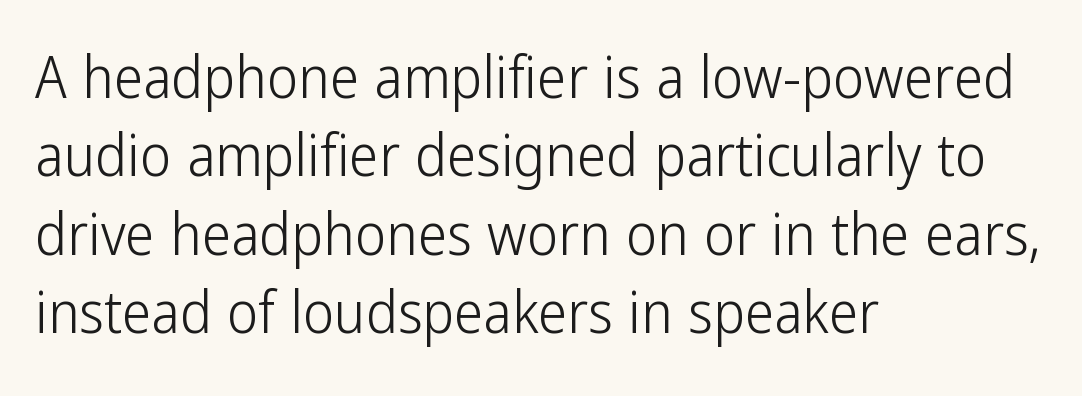
Q: Is the text bold? A: No.
Q: Is the text italic (slanted)? A: No, it is upright.
Q: Is the typeface a serif or a sans-serif typeface? A: Sans-serif.
Q: Is the text underlined? A: No.
Q: How is the paragraph aligned? A: Left-aligned.
Q: Is the spacing between letters normal or unusually wide? A: Normal.
Q: Is the spacing between lines tight, normal or loose? A: Normal.
Q: Width (condensed, normal, or wide)? A: Condensed.
Q: Stroke contrast? A: Low.
Q: x-height? A: Medium.
Q: Monospaced? A: No.
